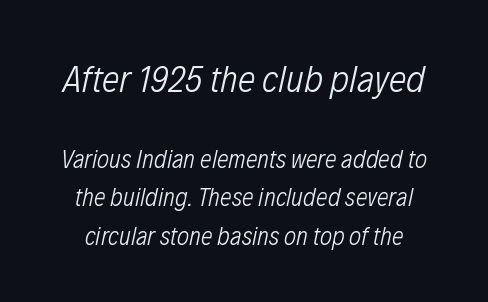
{"italic": "yes", "lean": "right", "slant_degrees": 12, "bold": "no", "weight": "light", "width": "condensed", "stroke_contrast": "low", "x_height": "medium", "monospaced": "no", "underline": "no", "line_spacing": "normal", "line_spacing_ratio": 1.48, "letter_spacing": "normal", "letter_spacing_em": 0.0, "larger_block": "first", "size_ratio": 1.5, "glyph_px": 39}
